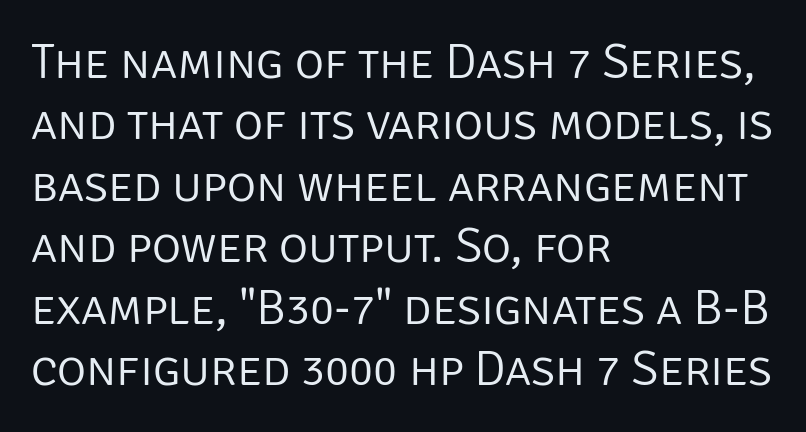
{"serif": "no", "italic": "no", "bold": "no", "weight": "light", "width": "normal", "stroke_contrast": "low", "x_height": "large", "monospaced": "no", "underline": "no", "align": "left", "line_spacing_ratio": 1.23, "letter_spacing": "normal", "letter_spacing_em": 0.0, "glyph_px": 50}
